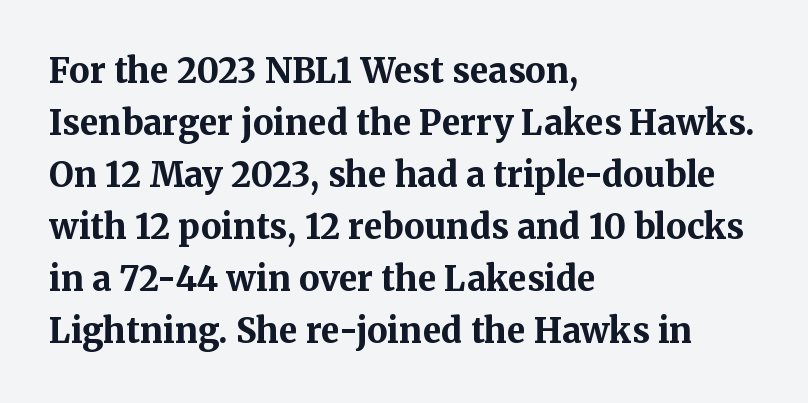
{"serif": "yes", "italic": "no", "bold": "yes", "weight": "bold", "width": "normal", "stroke_contrast": "medium", "x_height": "medium", "monospaced": "no", "underline": "no", "align": "left", "line_spacing": "normal", "line_spacing_ratio": 1.53, "letter_spacing": "normal", "letter_spacing_em": 0.0, "glyph_px": 34}
